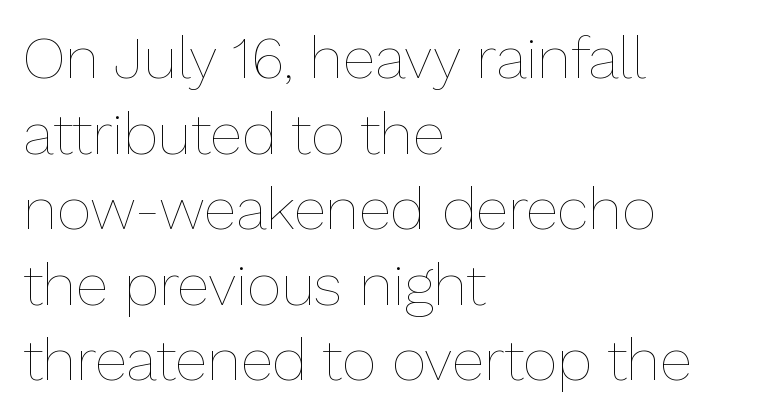
Q: Is the text bold? A: No.
Q: Is the text italic (slanted)? A: No, it is upright.
Q: Is the text underlined? A: No.
Q: How is the paragraph aligned? A: Left-aligned.
Q: Is the spacing between letters normal or unusually wide? A: Normal.
Q: Is the spacing between lines tight, normal or loose? A: Normal.
Q: Width (condensed, normal, or wide)? A: Normal.
Q: Stroke contrast? A: Low.
Q: x-height? A: Medium.
Q: Monospaced? A: No.
